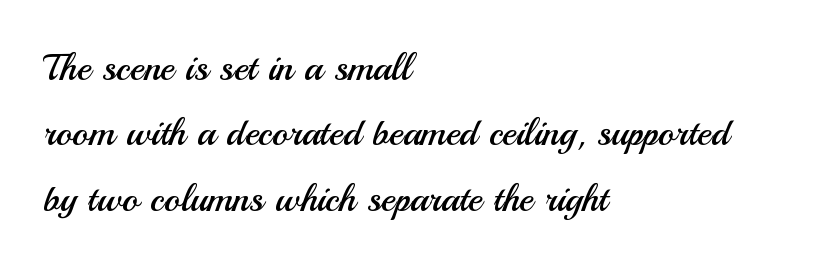
Q: Is the text bold? A: No.
Q: Is the text italic (slanted)? A: Yes.
Q: Is the typeface a serif or a sans-serif typeface? A: Sans-serif.
Q: Is the text underlined? A: No.
Q: How is the paragraph aligned? A: Left-aligned.
Q: Is the spacing between letters normal or unusually wide? A: Normal.
Q: Width (condensed, normal, or wide)? A: Normal.
Q: Stroke contrast? A: Medium.
Q: x-height? A: Small.
Q: Monospaced? A: No.
